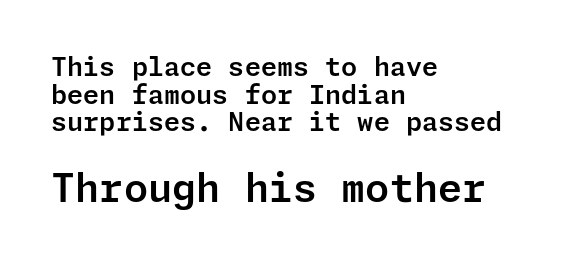
Between these two stacked blocks, the lower one wins on size. The designer dialed line spacing down below the default. Do the letters lean? They stand straight. Horizontally, the lines are justified to the leading edge only. Look at the tracking — it's just the regular setting, nothing added. No feet cap the strokes, marking this as sans-serif type.
